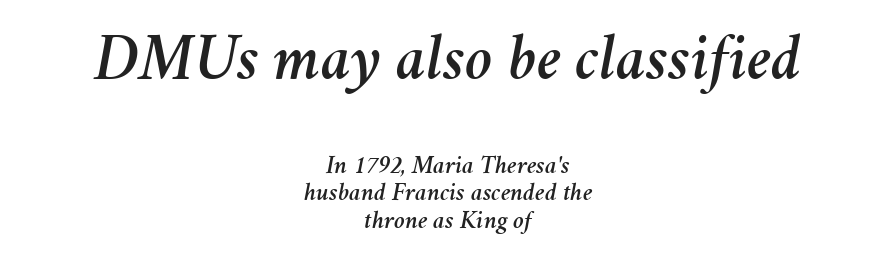
Q: Is the text italic (slanted)? A: Yes, it leans right by about 11 degrees.
Q: Is the text underlined? A: No.
Q: How is the paragraph aligned? A: Centered.
Q: Is the spacing between letters normal or unusually wide? A: Normal.
Q: Is the spacing between lines tight, normal or loose? A: Tight.
Q: Which block of text is set in a larger size, the first (top) or the second (bottom)? A: The first (top) one.
Q: Width (condensed, normal, or wide)? A: Normal.
Q: Stroke contrast? A: Medium.
Q: x-height? A: Medium.
Q: Monospaced? A: No.
